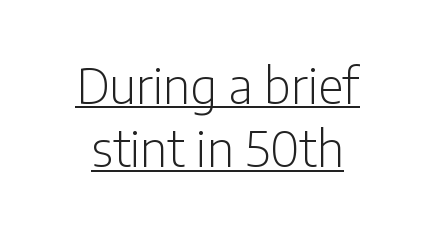
{"serif": "no", "italic": "no", "bold": "no", "weight": "light", "width": "condensed", "stroke_contrast": "low", "x_height": "medium", "monospaced": "no", "underline": "yes", "line_spacing": "normal", "line_spacing_ratio": 1.29, "letter_spacing": "normal", "letter_spacing_em": 0.0, "glyph_px": 49}
